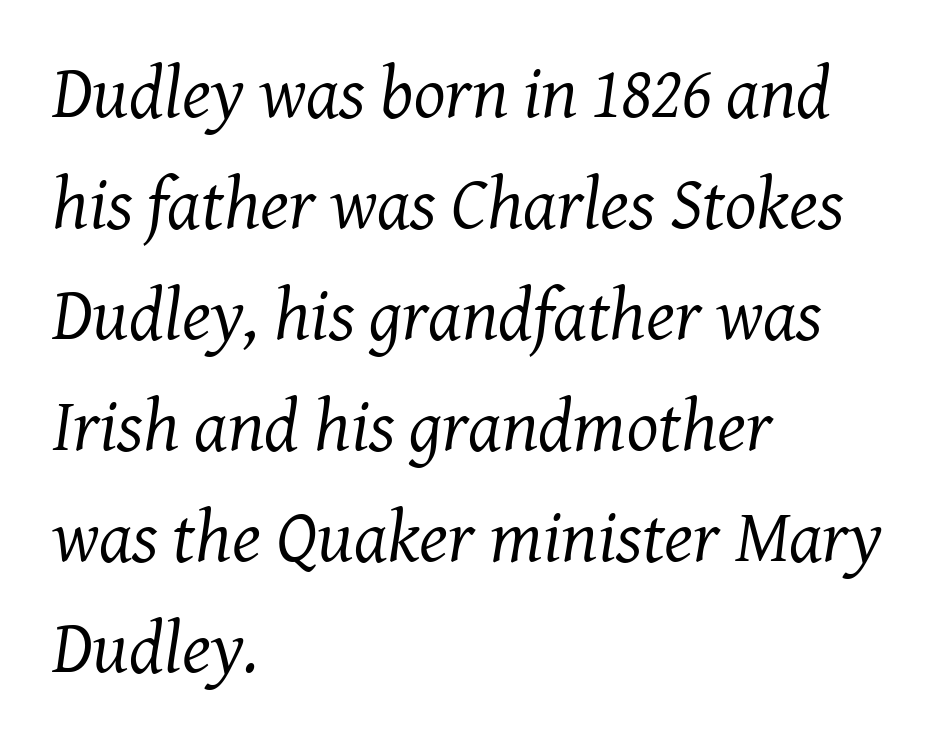
Q: Is the text bold? A: No.
Q: Is the text italic (slanted)? A: Yes, it leans right by about 8 degrees.
Q: Is the typeface a serif or a sans-serif typeface? A: Serif.
Q: Is the text underlined? A: No.
Q: How is the paragraph aligned? A: Left-aligned.
Q: Is the spacing between letters normal or unusually wide? A: Normal.
Q: Is the spacing between lines tight, normal or loose? A: Normal.
Q: Width (condensed, normal, or wide)? A: Normal.
Q: Stroke contrast? A: Medium.
Q: x-height? A: Medium.
Q: Monospaced? A: No.
